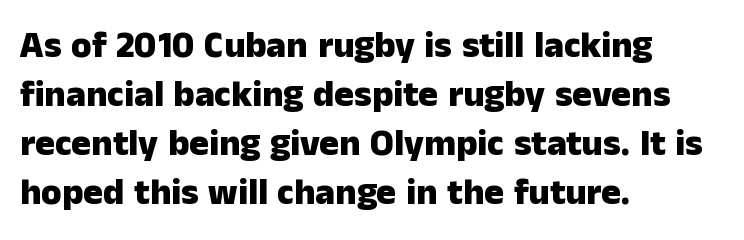
The image shows 37 px heavy sans-serif type, upright; set left-aligned, normal line spacing (1.32x), normal letter spacing, not underlined; low stroke contrast and a medium x-height.
